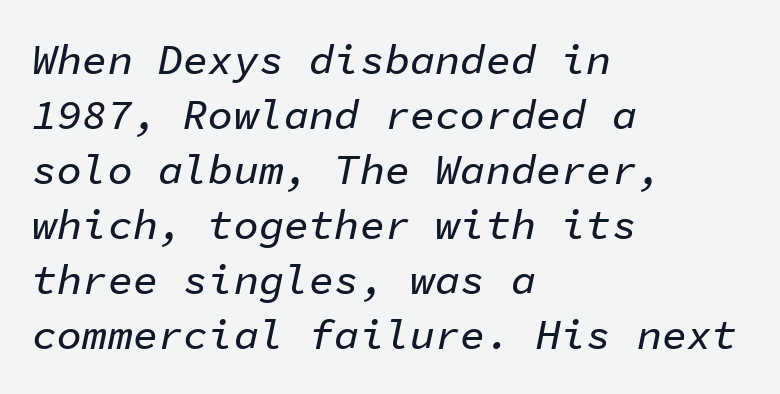
You could count columns in this text — the font is strictly monospaced. Quick note: italic. How are the letters spaced? Ordinarily, with no added tracking. Underlining? Definitely not there.
